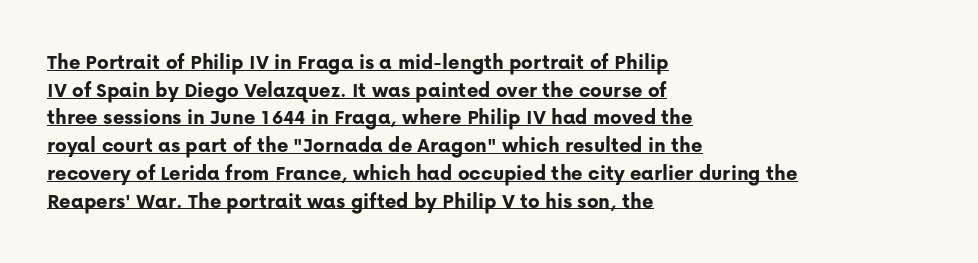
Caption: multi-line text, flush left, ragged right. A roman cut, with each character standing at attention. Glance below the letters and you will spot a drawn line. The face used here has the dense, thick strokes of a bold. Characters follow at the spacing the type designer built in.
